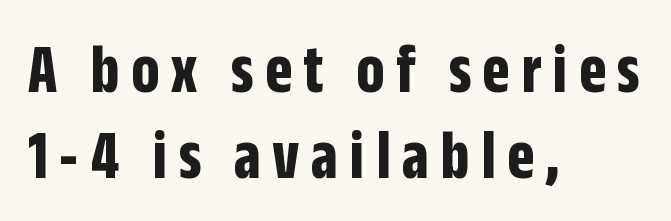
{"serif": "no", "italic": "no", "bold": "yes", "weight": "bold", "width": "condensed", "stroke_contrast": "low", "x_height": "large", "monospaced": "no", "underline": "no", "align": "left", "line_spacing_ratio": 1.21, "glyph_px": 71}
